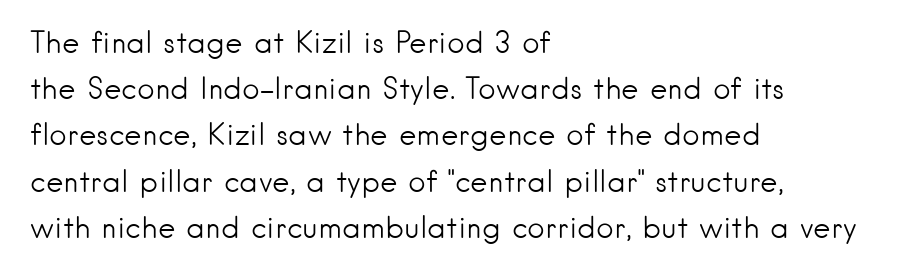
{"serif": "no", "italic": "no", "bold": "no", "weight": "light", "width": "normal", "stroke_contrast": "low", "x_height": "small", "monospaced": "no", "underline": "no", "align": "left", "line_spacing": "normal", "line_spacing_ratio": 1.54, "letter_spacing": "normal", "letter_spacing_em": 0.0, "glyph_px": 30}
